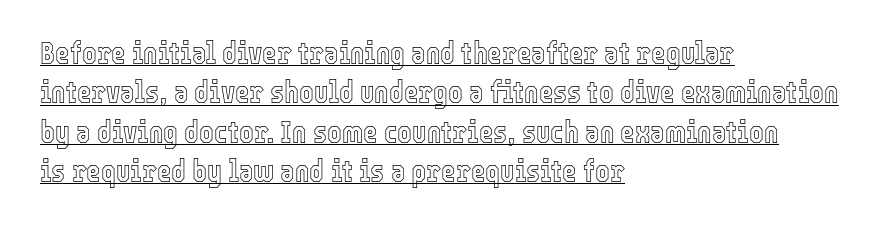
Q: Is the text italic (slanted)? A: No, it is upright.
Q: Is the text underlined? A: Yes.
Q: How is the paragraph aligned? A: Left-aligned.
Q: Is the spacing between letters normal or unusually wide? A: Normal.
Q: Is the spacing between lines tight, normal or loose? A: Normal.
Q: Width (condensed, normal, or wide)? A: Condensed.
Q: x-height? A: Medium.
Q: Monospaced? A: No.
